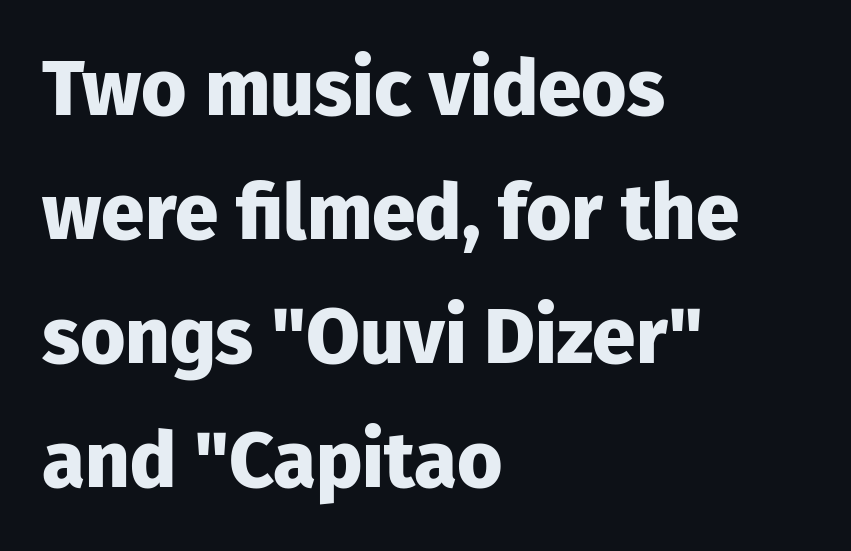
The image shows 78 px heavy sans-serif type, upright; set left-aligned, normal line spacing (1.59x), normal letter spacing, not underlined; low stroke contrast and a medium x-height.
